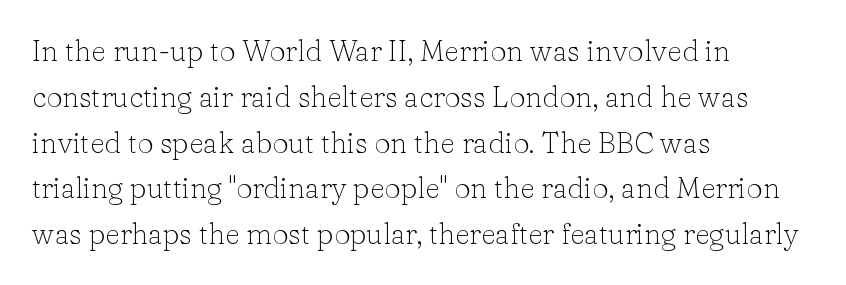
The image shows 29 px light serif type, upright; set left-aligned, normal line spacing (1.58x), normal letter spacing, not underlined; low stroke contrast and a medium x-height.
